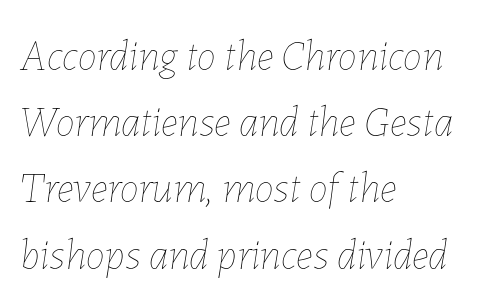
Between one letter and the next there's only the usual sliver of space. Quick note: underline off. The face used here is proportionally spaced, like ordinary book or web type. Vertical spacing — default. The typeface has the unassuming heft of standard copy or less. You can tell it's italic because the verticals aren't actually vertical.
